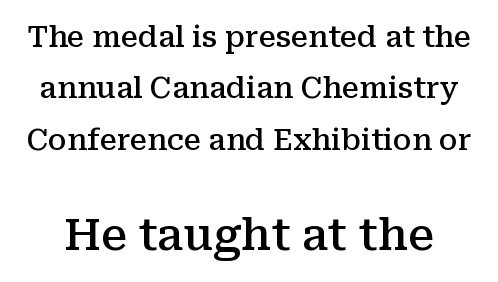
The passage shown is typed in a proportional face where columns would drift. Note: serifs present on the glyphs. Has an underline been added? It has not. The letters in the lower block stand taller than those in the block above.
